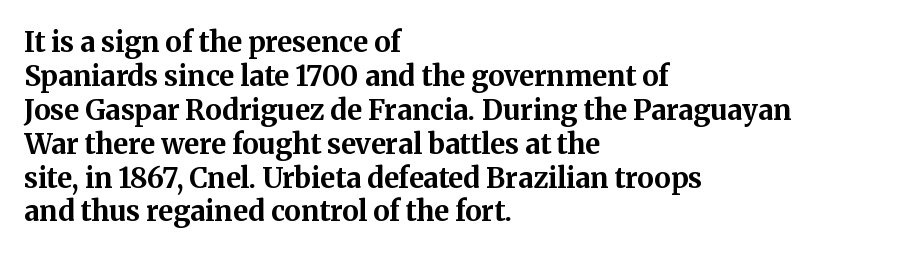
Old-style or modern, the face here clearly has serifs. Compared with typical body copy, the letter spacing here is the same. The string is rendered with underlining switched off. The lettering holds an erect, upright posture throughout. Do the characters align in a grid? No, the font is proportional.
